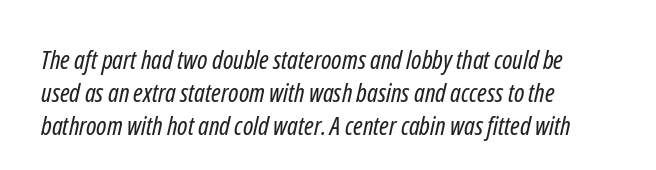
The image shows 26 px text type; set left-aligned, normal line spacing (1.27x), normal letter spacing, not underlined.
